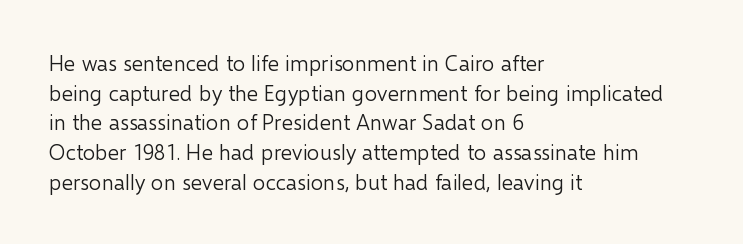
Q: Is the text bold? A: No.
Q: Is the text italic (slanted)? A: No, it is upright.
Q: Is the text underlined? A: No.
Q: How is the paragraph aligned? A: Left-aligned.
Q: Is the spacing between letters normal or unusually wide? A: Normal.
Q: Is the spacing between lines tight, normal or loose? A: Normal.
